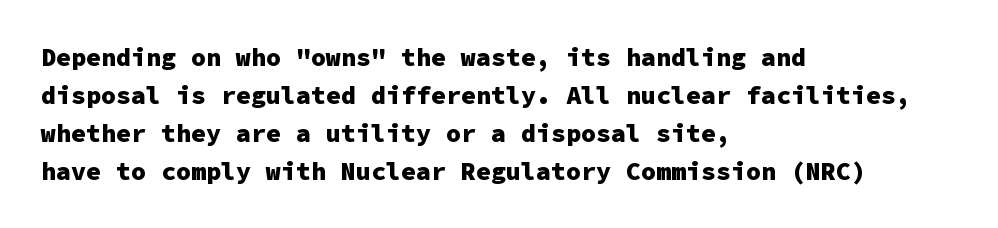
Q: Is the text bold? A: Yes.
Q: Is the text italic (slanted)? A: No, it is upright.
Q: Is the text underlined? A: No.
Q: How is the paragraph aligned? A: Left-aligned.
Q: Is the spacing between letters normal or unusually wide? A: Normal.
Q: Is the spacing between lines tight, normal or loose? A: Normal.
